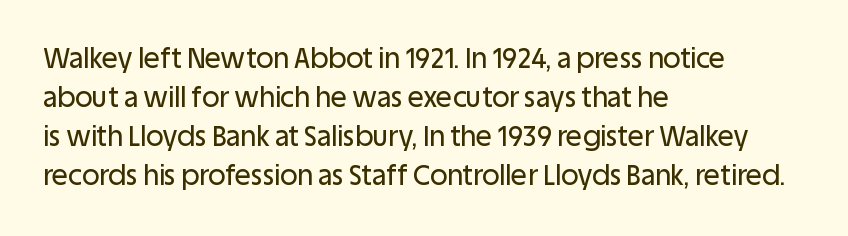
Q: Is the text italic (slanted)? A: No, it is upright.
Q: Is the text underlined? A: No.
Q: How is the paragraph aligned? A: Left-aligned.
Q: Is the spacing between letters normal or unusually wide? A: Normal.
Q: Is the spacing between lines tight, normal or loose? A: Normal.
